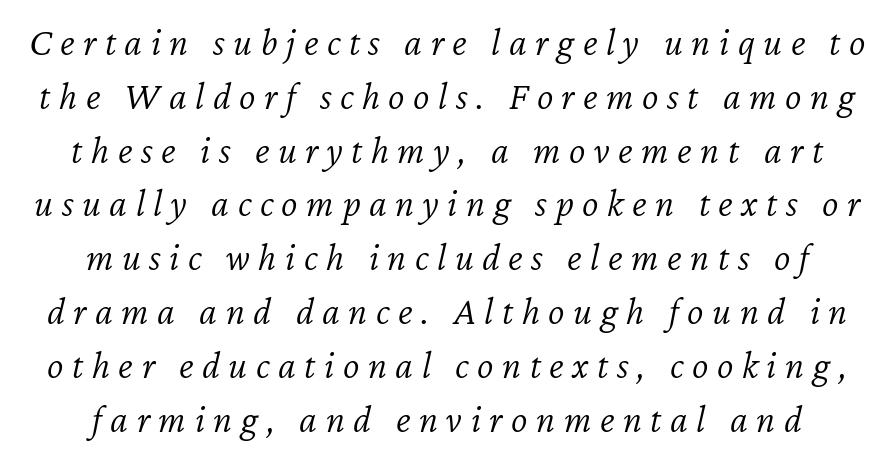
Q: Is the text bold? A: No.
Q: Is the text italic (slanted)? A: Yes, it leans right by about 12 degrees.
Q: Is the text underlined? A: No.
Q: How is the paragraph aligned? A: Centered.
Q: Is the spacing between letters normal or unusually wide? A: Unusually wide.
Q: Is the spacing between lines tight, normal or loose? A: Normal.
Q: Width (condensed, normal, or wide)? A: Normal.
Q: Stroke contrast? A: Low.
Q: x-height? A: Medium.
Q: Monospaced? A: No.
